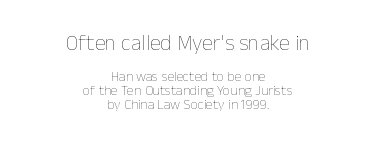
The image shows 22 px text type, upright; set centered, tight line spacing (0.99x), normal letter spacing, not underlined; the first (top) block is 1.57x larger.
